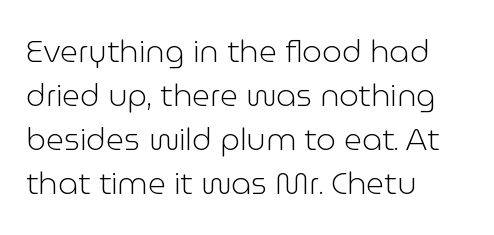
{"serif": "no", "italic": "no", "bold": "no", "weight": "light", "width": "normal", "stroke_contrast": "low", "x_height": "medium", "monospaced": "no", "underline": "no", "align": "left", "line_spacing": "normal", "line_spacing_ratio": 1.42, "letter_spacing": "normal", "letter_spacing_em": 0.0, "glyph_px": 31}
